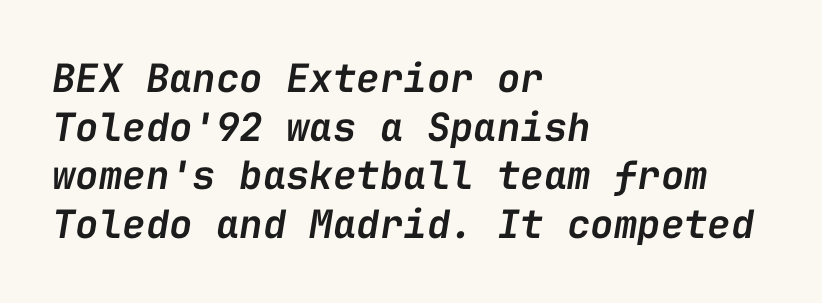
Q: Is the text bold? A: Semi-bold.
Q: Is the text italic (slanted)? A: Yes, it leans right by about 9 degrees.
Q: Is the text underlined? A: No.
Q: How is the paragraph aligned? A: Left-aligned.
Q: Is the spacing between letters normal or unusually wide? A: Normal.
Q: Is the spacing between lines tight, normal or loose? A: Normal.
Q: Width (condensed, normal, or wide)? A: Normal.
Q: Stroke contrast? A: Low.
Q: x-height? A: Medium.
Q: Monospaced? A: Yes.
